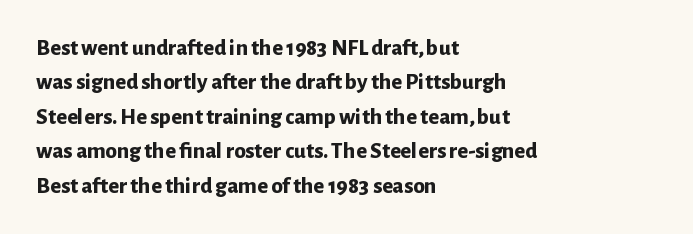
The image shows 23 px bold type, upright; set left-aligned, normal line spacing (1.5x), normal letter spacing, not underlined.
